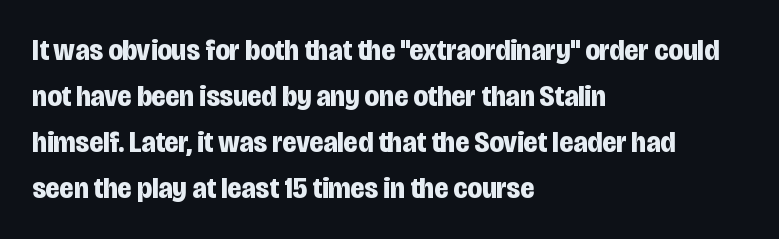
Is there much room between lines? A standard amount, neither cramped nor airy. The strokes are fattened all the way to bold. The compositor pushed each line to the left boundary. This rendering employs a face without finishing strokes, i.e., a sans-serif. A clean baseline with only descenders dipping below it. When letters stand straight like this, we call the style roman or upright.
